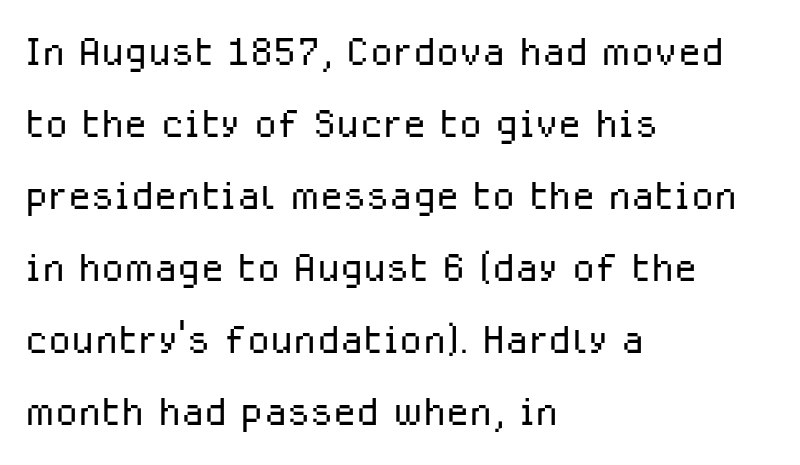
Q: Is the text bold? A: No.
Q: Is the text italic (slanted)? A: No, it is upright.
Q: Is the typeface a serif or a sans-serif typeface? A: Sans-serif.
Q: Is the text underlined? A: No.
Q: How is the paragraph aligned? A: Left-aligned.
Q: Is the spacing between letters normal or unusually wide? A: Normal.
Q: Is the spacing between lines tight, normal or loose? A: Normal.
Q: Width (condensed, normal, or wide)? A: Normal.
Q: Stroke contrast? A: Low.
Q: x-height? A: Medium.
Q: Monospaced? A: No.
